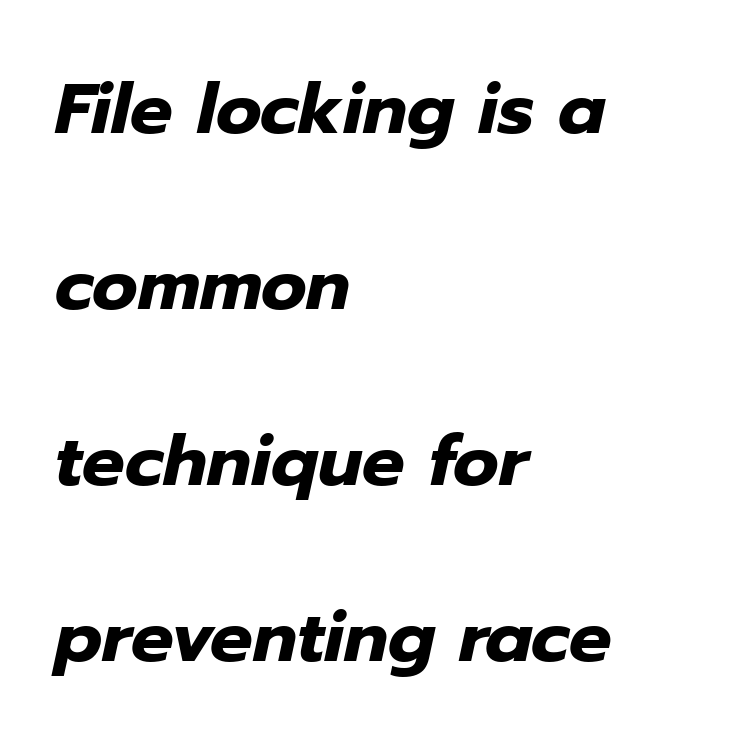
{"italic": "yes", "lean": "right", "slant_degrees": 12, "bold": "yes", "weight": "heavy", "width": "normal", "stroke_contrast": "low", "x_height": "medium", "monospaced": "no", "underline": "no", "align": "left", "line_spacing": "loose", "line_spacing_ratio": 2.48, "letter_spacing": "normal", "letter_spacing_em": 0.0, "glyph_px": 71}
